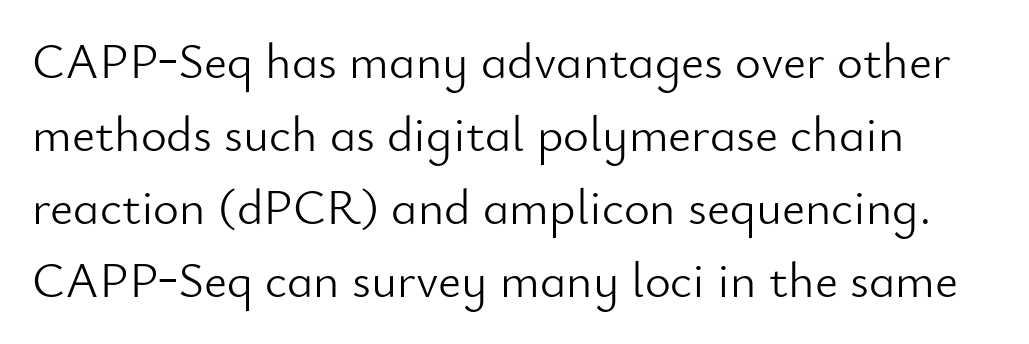
The image shows 50 px light sans-serif type, upright; set normal line spacing (1.46x), normal letter spacing, not underlined; low stroke contrast and a small x-height.
